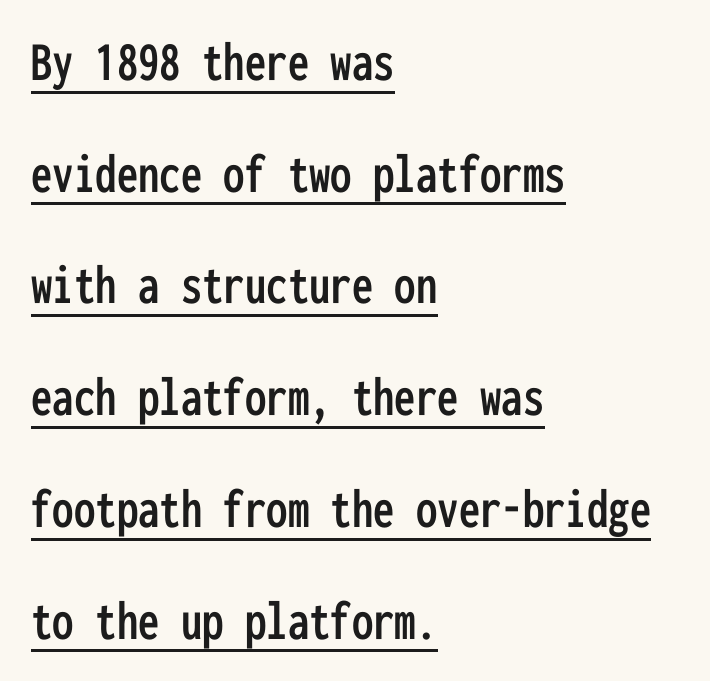
The image shows 57 px condensed sans-serif type, upright, monospaced; set left-aligned, loose line spacing (1.96x), normal letter spacing, underlined; low stroke contrast and a medium x-height.
